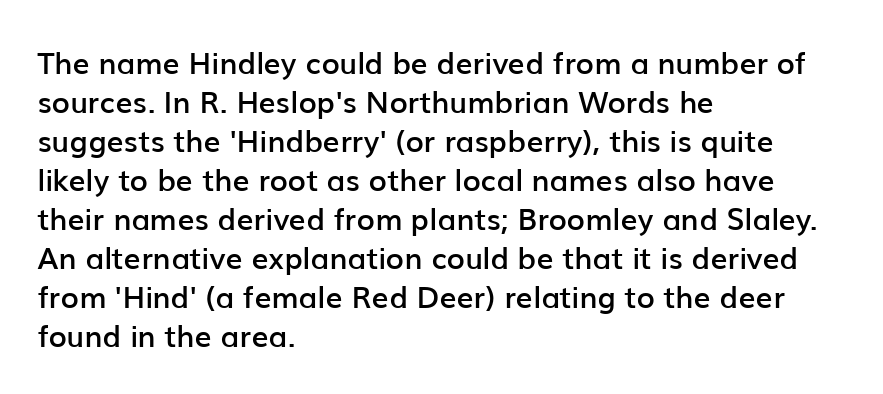
The font's upright variant was chosen for this text. Notice how descenders clear the ascenders below comfortably — that's standard leading. This rendering employs a face without finishing strokes, i.e., a sans-serif. The face used here is proportionally spaced, like ordinary book or web type. In terms of letterspacing, this is plain default setting.
